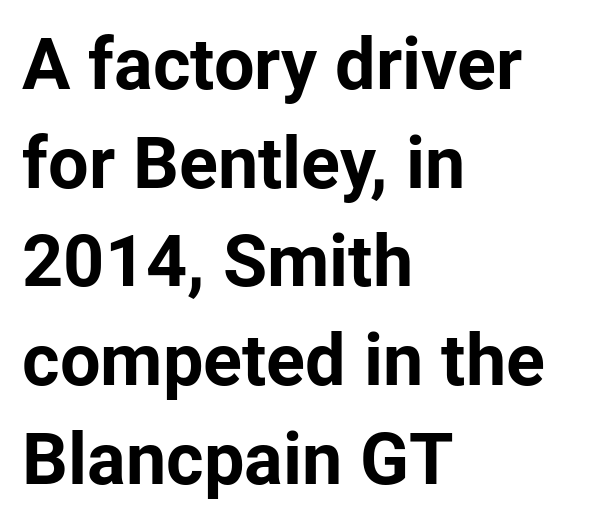
Each letter's strokes conclude bluntly, with no projecting serifs. The font's upright variant was chosen for this text. Note the varied advance widths — an 'i' is clearly narrower than an 'm'. Compared with a centered layout, this one pins lines to the left instead. The space beneath each line is pristine and unruled.
